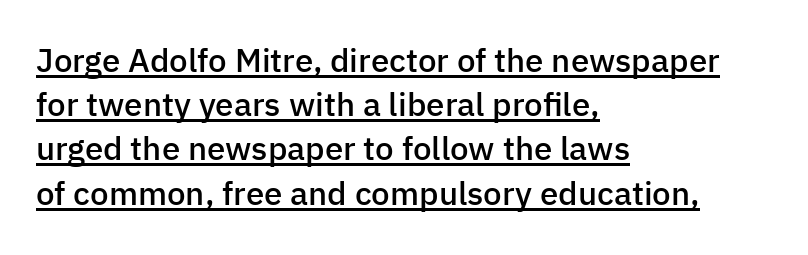
The image shows 33 px semibold sans-serif type, upright; set left-aligned, normal line spacing (1.34x), normal letter spacing, underlined; low stroke contrast and a medium x-height.
